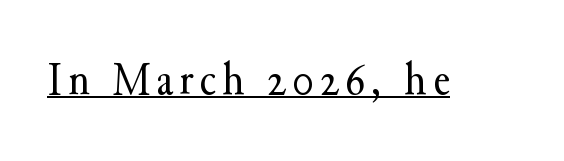
{"serif": "yes", "italic": "no", "bold": "no", "weight": "regular", "width": "normal", "stroke_contrast": "medium", "x_height": "small", "monospaced": "no", "underline": "yes", "glyph_px": 46}
